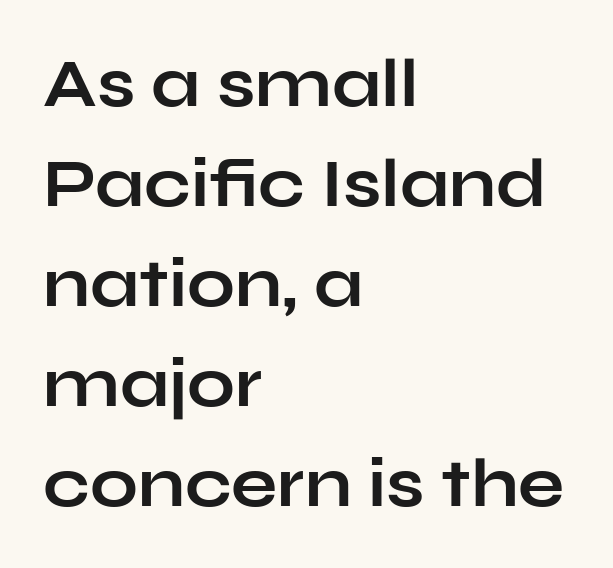
{"serif": "no", "italic": "no", "bold": "yes", "weight": "bold", "width": "wide", "stroke_contrast": "low", "x_height": "medium", "monospaced": "no", "underline": "no", "align": "left", "line_spacing": "normal", "line_spacing_ratio": 1.47, "letter_spacing": "normal", "letter_spacing_em": 0.0, "glyph_px": 68}
